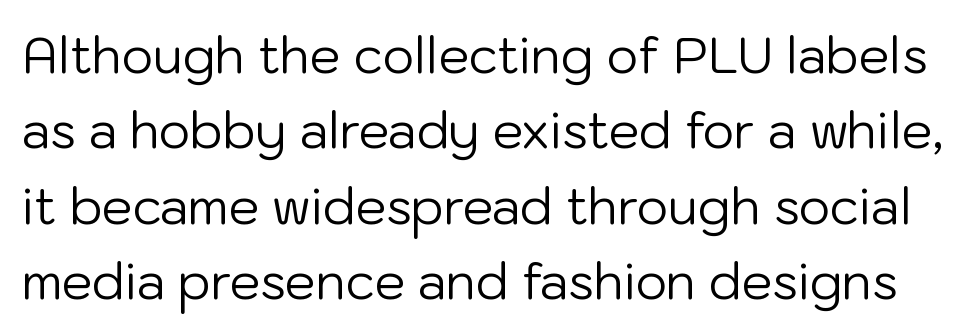
These lines keep a tight, regular rhythm from letter to letter. Each new line begins a customary step beneath the previous one. No extra ink here — the face is not bold. When letters stand straight like this, we call the style roman or upright. To sum up the face: it is a sans, with no serifs. The letters advance in unequal steps, a hallmark of proportional type.
